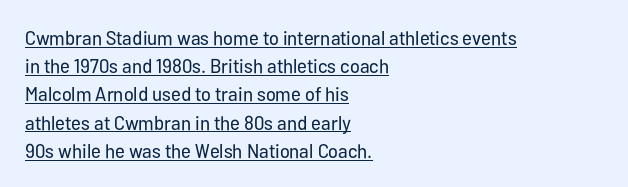
Ordinary non-slanted type is in use. These lines keep a tight, regular rhythm from letter to letter. Every row of glyphs begins at an identical x-position on the left. Heft: none added — not bold. A typographer would call this underscored text. Summary of vertical rhythm: regular, with standard interline spacing.
